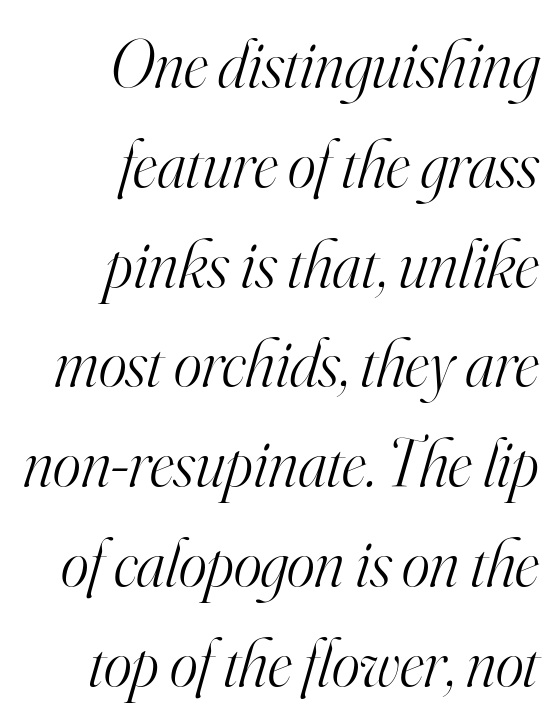
Q: Is the text bold? A: No.
Q: Is the text italic (slanted)? A: Yes, it leans right by about 16 degrees.
Q: Is the typeface a serif or a sans-serif typeface? A: Serif.
Q: Is the text underlined? A: No.
Q: How is the paragraph aligned? A: Right-aligned.
Q: Is the spacing between letters normal or unusually wide? A: Normal.
Q: Is the spacing between lines tight, normal or loose? A: Normal.
Q: Width (condensed, normal, or wide)? A: Normal.
Q: Stroke contrast? A: High.
Q: x-height? A: Small.
Q: Monospaced? A: No.
